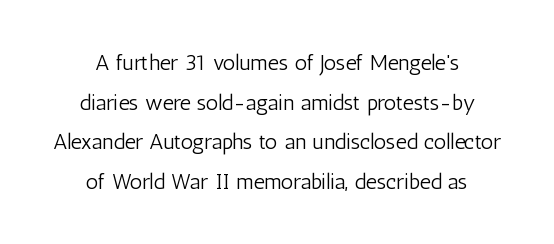
Q: Is the text bold? A: No.
Q: Is the text italic (slanted)? A: No, it is upright.
Q: Is the text underlined? A: No.
Q: How is the paragraph aligned? A: Centered.
Q: Is the spacing between letters normal or unusually wide? A: Normal.
